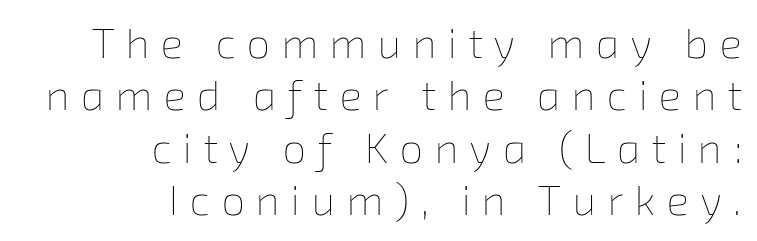
{"bold": "no", "weight": "thin", "width": "normal", "stroke_contrast": "low", "x_height": "medium", "monospaced": "no", "underline": "no", "align": "right", "line_spacing": "normal", "line_spacing_ratio": 1.25, "letter_spacing": "wide", "letter_spacing_em": 0.27, "glyph_px": 42}
